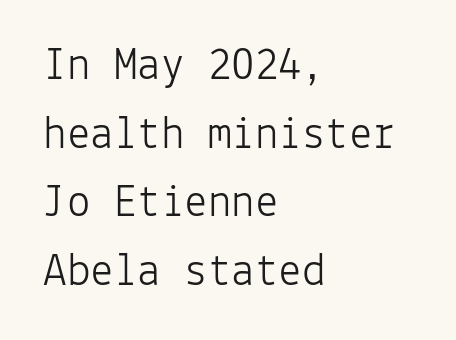
The image shows 47 px light sans-serif type, upright, monospaced; set left-aligned, normal line spacing (1.46x), normal letter spacing, not underlined; low stroke contrast and a medium x-height.
